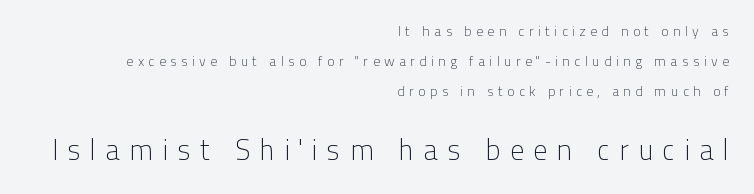
A great deal of white space separates one row of letters from the next. The characters are drawn with everyday or finer stroke widths. Glance below the letters and you will spot only blank space. Character size in the trailing block exceeds that of the leading block. Casual observation: everything's shoved over to the right.
